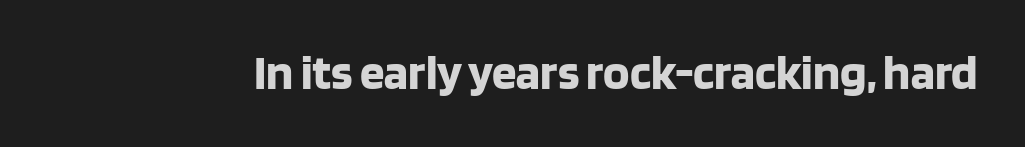
Q: Is the text bold? A: Yes.
Q: Is the text italic (slanted)? A: No, it is upright.
Q: Is the typeface a serif or a sans-serif typeface? A: Sans-serif.
Q: Is the text underlined? A: No.
Q: Is the spacing between letters normal or unusually wide? A: Normal.
Q: Width (condensed, normal, or wide)? A: Normal.
Q: Stroke contrast? A: Low.
Q: x-height? A: Large.
Q: Monospaced? A: No.
